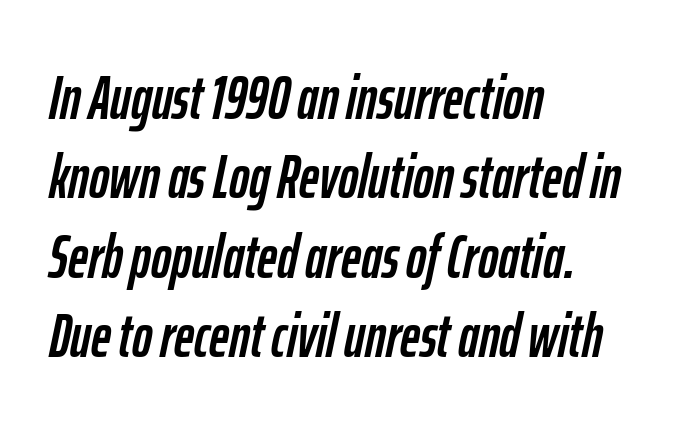
The image shows 61 px condensed type, italic (leaning right); set left-aligned, normal line spacing (1.3x), normal letter spacing, not underlined; low stroke contrast and a medium x-height.
